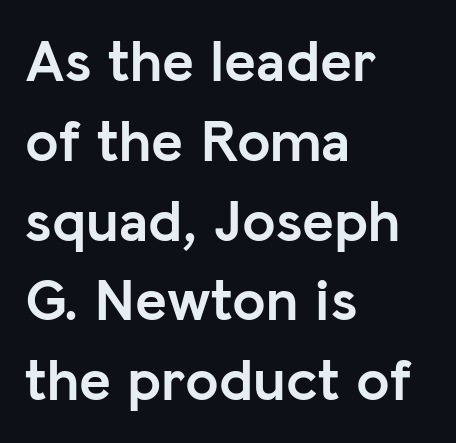
Q: Is the text bold? A: Yes.
Q: Is the text italic (slanted)? A: No, it is upright.
Q: Is the typeface a serif or a sans-serif typeface? A: Sans-serif.
Q: Is the text underlined? A: No.
Q: How is the paragraph aligned? A: Left-aligned.
Q: Is the spacing between letters normal or unusually wide? A: Normal.
Q: Is the spacing between lines tight, normal or loose? A: Normal.
Q: Width (condensed, normal, or wide)? A: Normal.
Q: Stroke contrast? A: Low.
Q: x-height? A: Medium.
Q: Monospaced? A: No.
